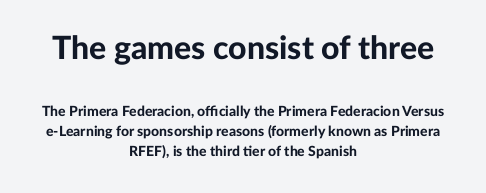
Q: Is the text bold? A: Yes.
Q: Is the text italic (slanted)? A: No, it is upright.
Q: Is the typeface a serif or a sans-serif typeface? A: Sans-serif.
Q: Is the text underlined? A: No.
Q: How is the paragraph aligned? A: Centered.
Q: Is the spacing between letters normal or unusually wide? A: Normal.
Q: Is the spacing between lines tight, normal or loose? A: Normal.
Q: Which block of text is set in a larger size, the first (top) or the second (bottom)? A: The first (top) one.
Q: Width (condensed, normal, or wide)? A: Normal.
Q: Stroke contrast? A: Low.
Q: x-height? A: Medium.
Q: Monospaced? A: No.
